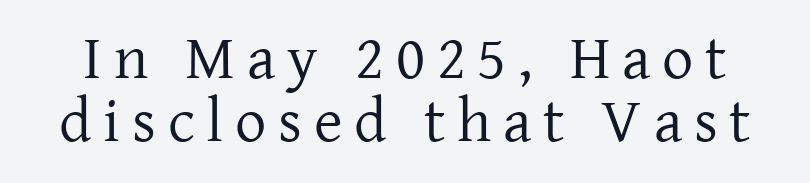
Q: Is the text bold? A: No.
Q: Is the text italic (slanted)? A: No, it is upright.
Q: Is the typeface a serif or a sans-serif typeface? A: Serif.
Q: Is the text underlined? A: No.
Q: Is the spacing between lines tight, normal or loose? A: Tight.
Q: Width (condensed, normal, or wide)? A: Normal.
Q: Stroke contrast? A: Low.
Q: x-height? A: Medium.
Q: Monospaced? A: No.
